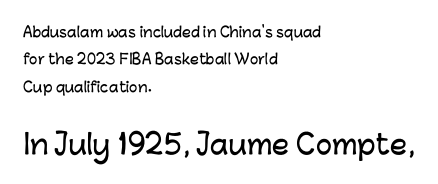
Every stem runs plumb, perpendicular to the baseline. Reading down the block, your eye returns to a fixed left position each line. Any mark beneath the type? The region is blank. The letters in the lower block stand taller than those in the block above.
